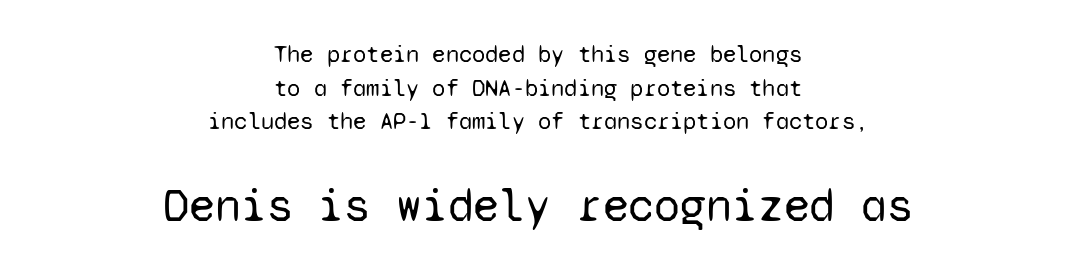
{"serif": "no", "italic": "no", "bold": "no", "weight": "regular", "width": "normal", "stroke_contrast": "low", "x_height": "medium", "monospaced": "yes", "underline": "no", "align": "center", "line_spacing": "normal", "line_spacing_ratio": 1.4, "letter_spacing": "normal", "letter_spacing_em": 0.0, "larger_block": "second", "size_ratio": 1.96, "glyph_px": 47}
